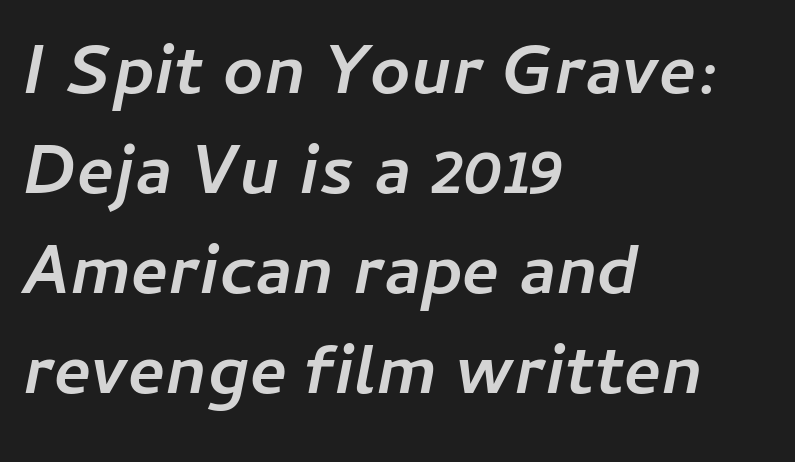
Q: Is the text bold? A: Yes.
Q: Is the text italic (slanted)? A: Yes, it leans right by about 11 degrees.
Q: Is the text underlined? A: No.
Q: How is the paragraph aligned? A: Left-aligned.
Q: Is the spacing between letters normal or unusually wide? A: Normal.
Q: Is the spacing between lines tight, normal or loose? A: Normal.
Q: Width (condensed, normal, or wide)? A: Normal.
Q: Stroke contrast? A: Low.
Q: x-height? A: Medium.
Q: Monospaced? A: No.
